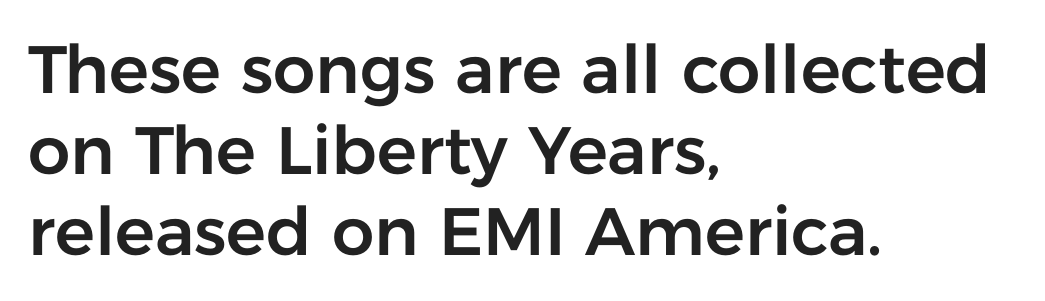
{"serif": "no", "italic": "no", "width": "normal", "stroke_contrast": "low", "x_height": "medium", "monospaced": "no", "underline": "no", "align": "left", "line_spacing_ratio": 1.21, "letter_spacing": "normal", "letter_spacing_em": 0.0, "glyph_px": 67}
